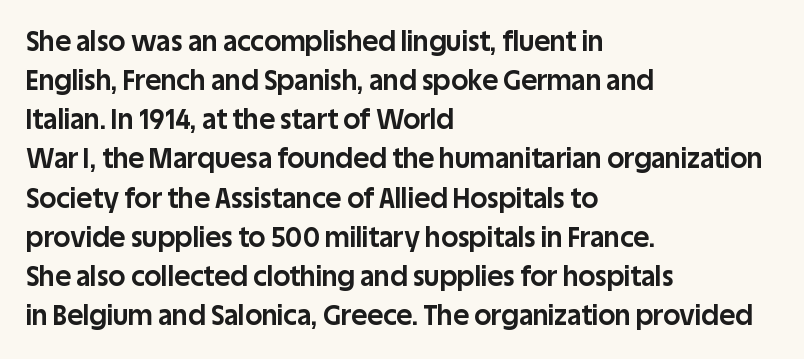
{"italic": "no", "bold": "yes", "underline": "no", "align": "left", "line_spacing": "normal", "line_spacing_ratio": 1.45, "letter_spacing": "normal", "letter_spacing_em": 0.0, "glyph_px": 27}
